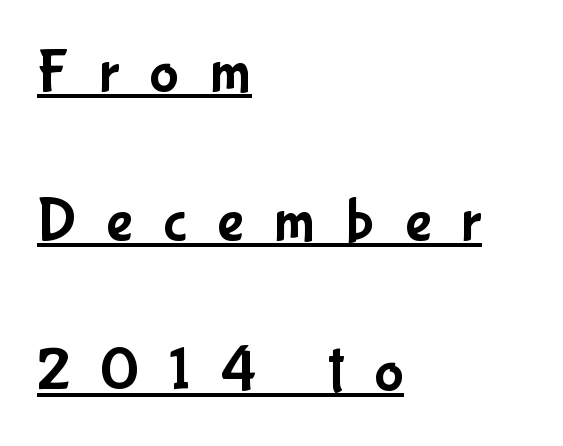
A continuous stroke trails under the words, as in a hyperlink. The rag falls on the right side of this text block. Each new line begins a long way beneath the previous one. This rendering widens character spacing well past its baseline value. Note the varied advance widths — an 'i' is clearly narrower than an 'm'. In terms of letterform style, serifs are entirely absent.
